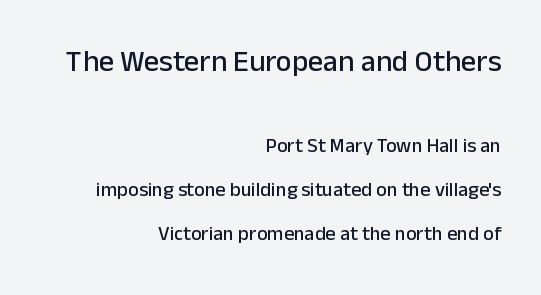
The typeface chosen for these lines omits serifs. Bigger letters appear in the top chunk; the bottom chunk is reduced. These lines are rendered in a variable-pitch font. A typesetter would mark this as roman, not italic. Characters follow at the spacing the type designer built in.
